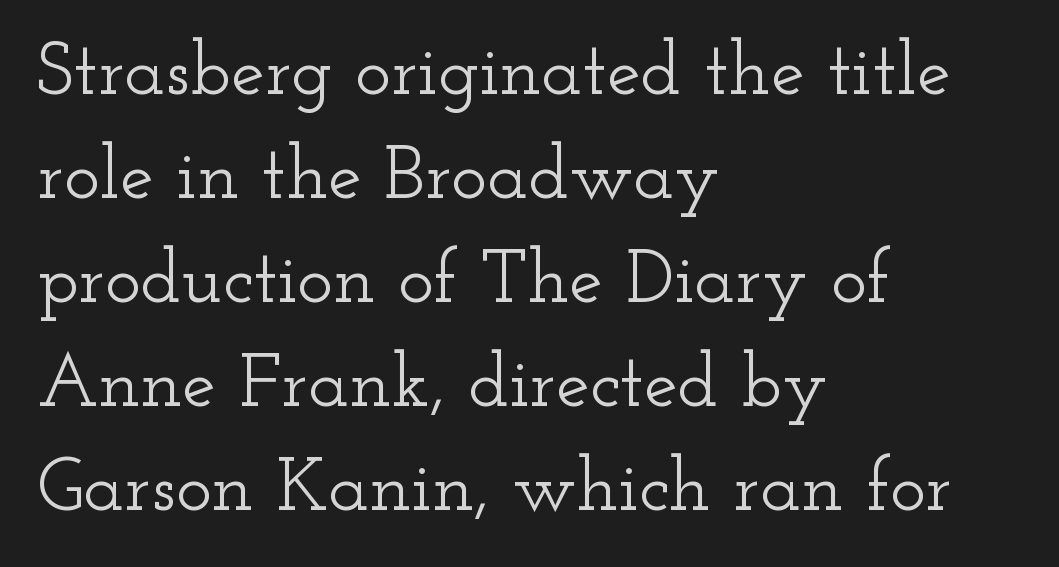
{"serif": "yes", "italic": "no", "width": "wide", "stroke_contrast": "low", "x_height": "small", "monospaced": "no", "underline": "no", "align": "left", "line_spacing": "normal", "line_spacing_ratio": 1.37, "letter_spacing": "normal", "letter_spacing_em": 0.0, "glyph_px": 76}
